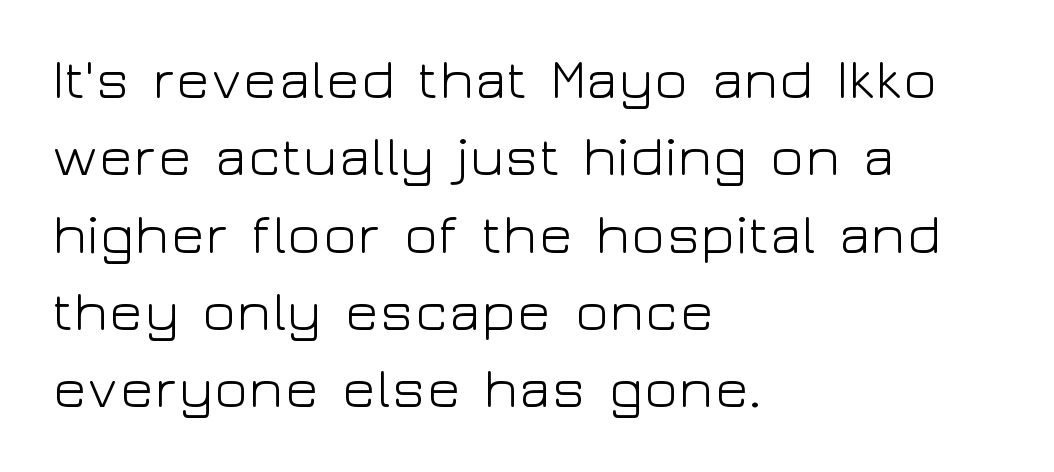
The image shows 56 px light, wide sans-serif type, upright; set left-aligned, normal line spacing (1.38x), normal letter spacing, not underlined; low stroke contrast and a medium x-height.
